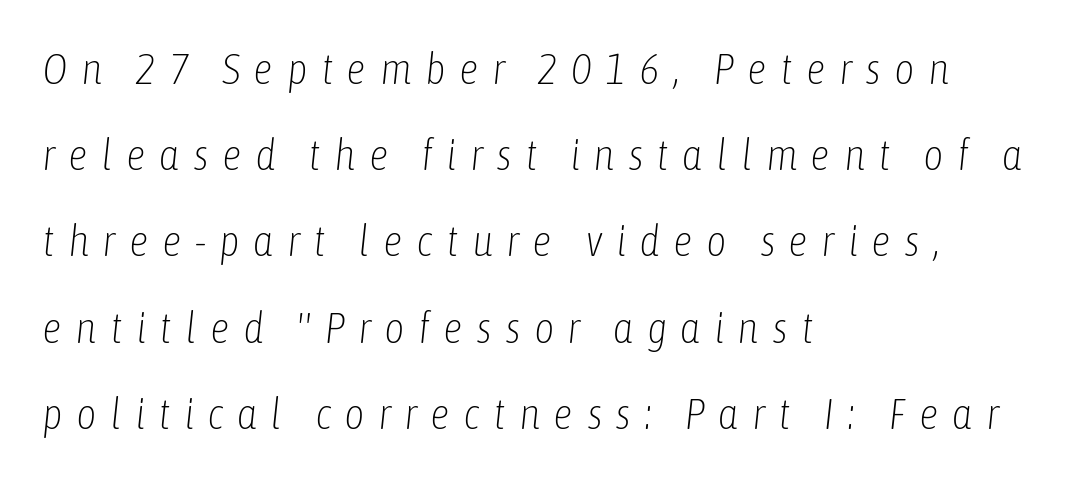
The image shows 44 px light, condensed type, italic (leaning right); set left-aligned, loose line spacing (1.96x), unusually wide letter spacing (+0.3 em), not underlined; low stroke contrast and a medium x-height.
